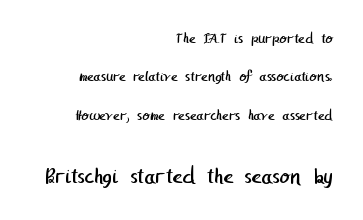
The emphasis by scale lands on block number two, below. Underline: absent. Compared with a flush-left layout, this one pins lines to the opposite, right side. Stem width sits at or under what a default text font uses. Reading down the column, the eye jumps a long way to each next line. Observe the ordinary spacing: letters are neighbours, not strangers.
